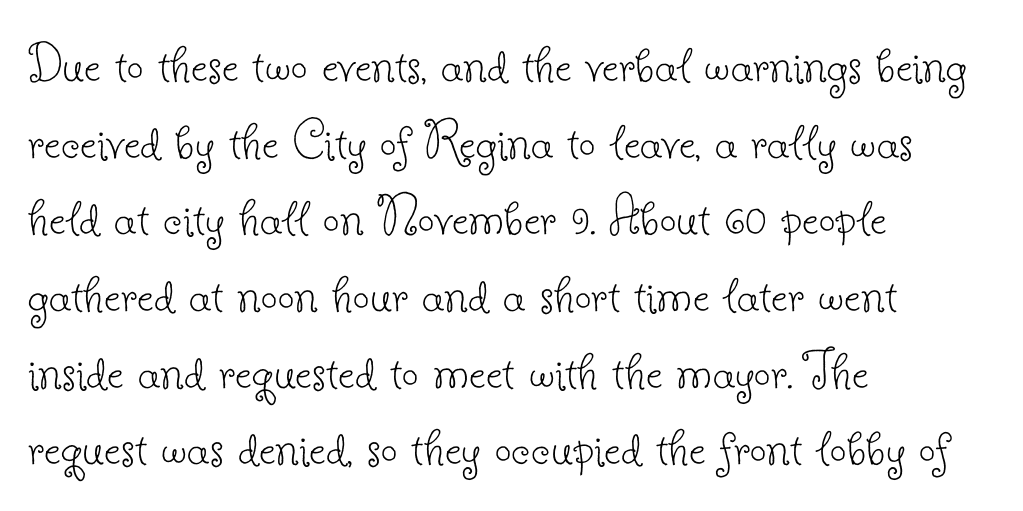
Do the letters lean? They stand straight. The line texture is even and compact thanks to regular tracking. The strokes carry an ordinary text weight at most. I'd call this a serif setting — the letters wear small feet. Normally led — the rows are evenly, conventionally spaced.
